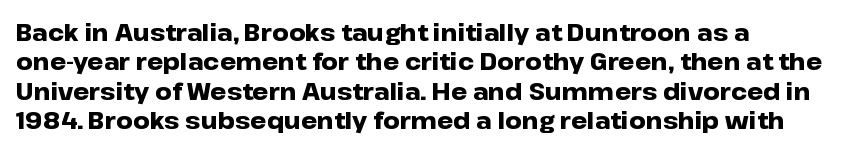
Q: Is the text bold? A: Yes.
Q: Is the text italic (slanted)? A: No, it is upright.
Q: Is the text underlined? A: No.
Q: Is the spacing between letters normal or unusually wide? A: Normal.
Q: Is the spacing between lines tight, normal or loose? A: Normal.
